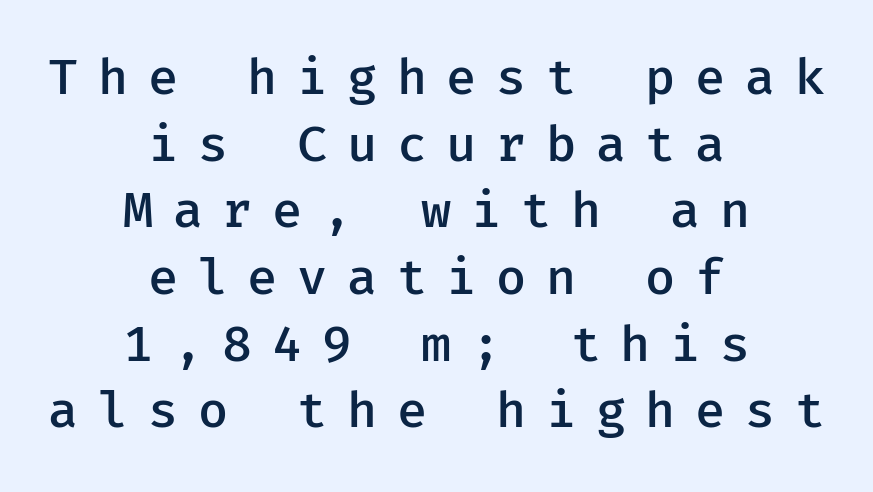
{"serif": "no", "italic": "no", "bold": "semi", "weight": "semibold", "width": "normal", "stroke_contrast": "low", "x_height": "medium", "monospaced": "yes", "underline": "no", "align": "center", "line_spacing": "normal", "line_spacing_ratio": 1.36, "letter_spacing": "wide", "letter_spacing_em": 0.4, "glyph_px": 49}
